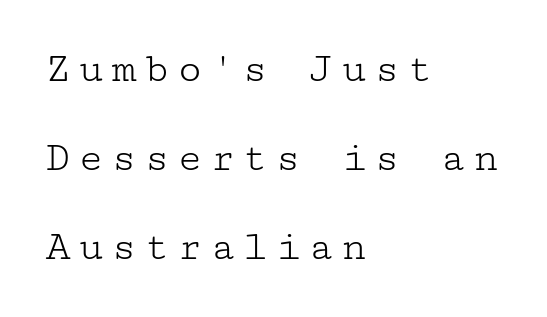
Q: Is the text bold? A: No.
Q: Is the text italic (slanted)? A: No, it is upright.
Q: Is the typeface a serif or a sans-serif typeface? A: Serif.
Q: Is the text underlined? A: No.
Q: How is the paragraph aligned? A: Left-aligned.
Q: Is the spacing between lines tight, normal or loose? A: Loose.
Q: Width (condensed, normal, or wide)? A: Wide.
Q: Stroke contrast? A: Low.
Q: x-height? A: Medium.
